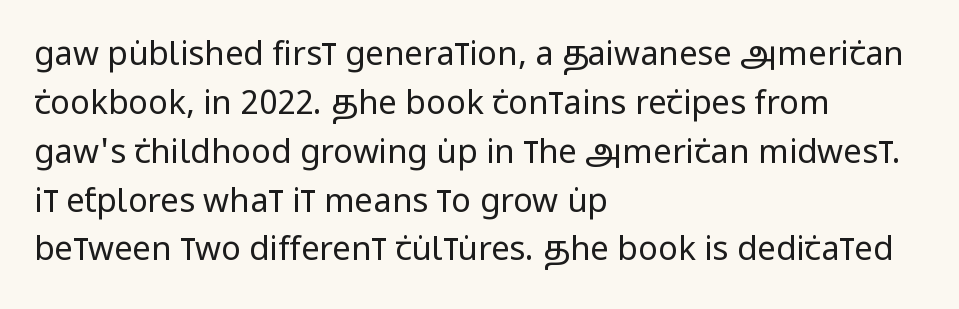
Proportional: the letters do not fall into vertical columns. These lines stack with their left ends in a neat column. Stroke thickness stays within the range of a standard reading face or lighter. This is roman type, the default non-slanted kind. This block has exactly the height ordinary leading produces. This rendering leaves character spacing at its baseline value.
